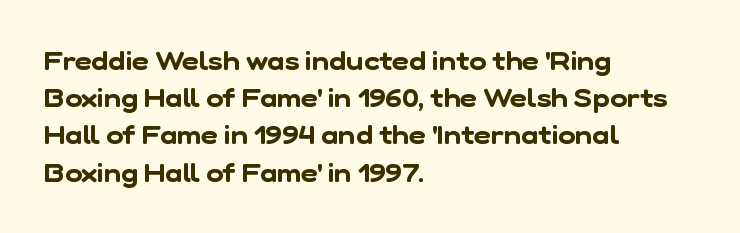
Honestly, the row spacing looks completely unremarkable. Anything drawn beneath the words? Only blank space. The compositor pushed each line to the left boundary. Words appear dense and cohesive because spacing is normal.
